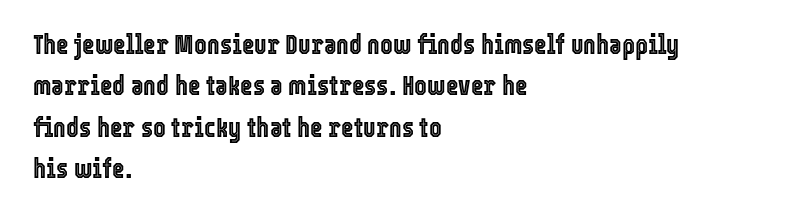
{"italic": "no", "underline": "no", "align": "left", "line_spacing": "normal", "line_spacing_ratio": 1.53, "letter_spacing": "normal", "letter_spacing_em": 0.0, "glyph_px": 27}
